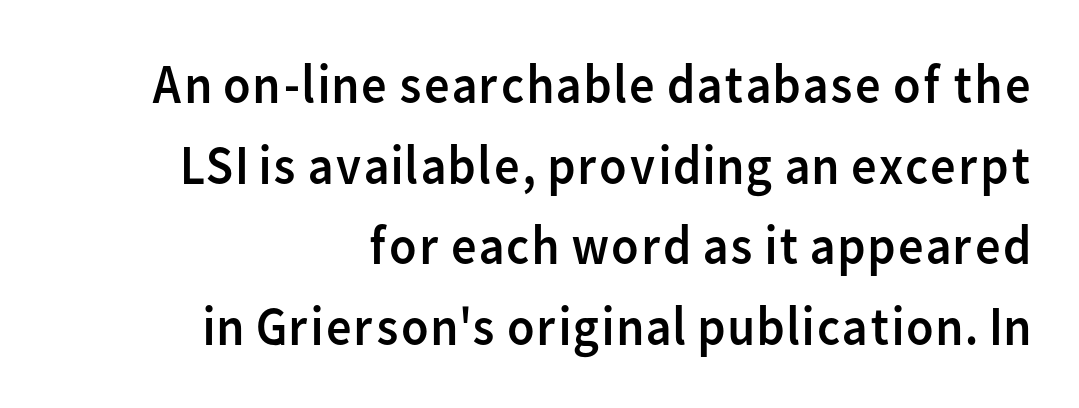
{"serif": "no", "italic": "no", "bold": "no", "weight": "regular", "width": "normal", "stroke_contrast": "low", "x_height": "medium", "monospaced": "no", "underline": "no", "align": "right", "line_spacing": "normal", "line_spacing_ratio": 1.44, "letter_spacing": "normal", "letter_spacing_em": 0.0, "glyph_px": 56}
